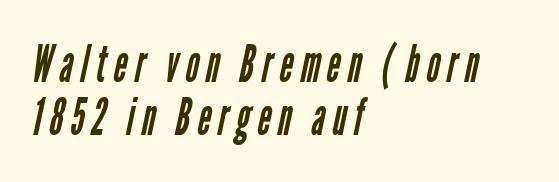
Q: Is the text bold? A: No.
Q: Is the typeface a serif or a sans-serif typeface? A: Sans-serif.
Q: Is the text underlined? A: No.
Q: How is the paragraph aligned? A: Left-aligned.
Q: Is the spacing between lines tight, normal or loose? A: Tight.
Q: Width (condensed, normal, or wide)? A: Condensed.
Q: Stroke contrast? A: Low.
Q: x-height? A: Medium.
Q: Monospaced? A: No.
